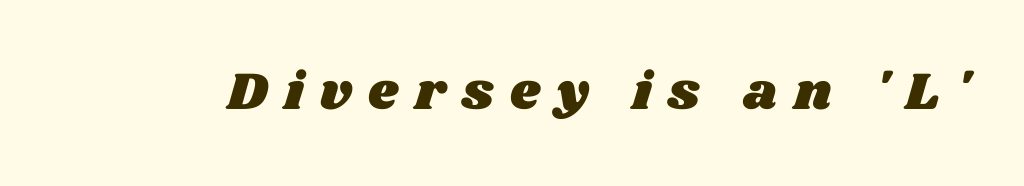
{"width": "wide", "stroke_contrast": "medium", "x_height": "large", "monospaced": "no", "underline": "no", "letter_spacing": "wide", "letter_spacing_em": 0.31, "glyph_px": 53}
